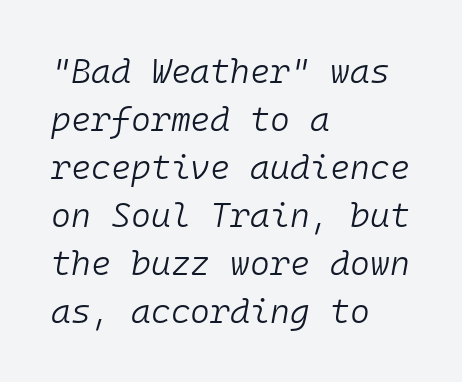
Q: Is the text bold? A: No.
Q: Is the text italic (slanted)? A: Yes, it leans right by about 10 degrees.
Q: Is the text underlined? A: No.
Q: How is the paragraph aligned? A: Left-aligned.
Q: Is the spacing between letters normal or unusually wide? A: Normal.
Q: Is the spacing between lines tight, normal or loose? A: Normal.
Q: Width (condensed, normal, or wide)? A: Normal.
Q: Stroke contrast? A: Low.
Q: x-height? A: Medium.
Q: Monospaced? A: Yes.
